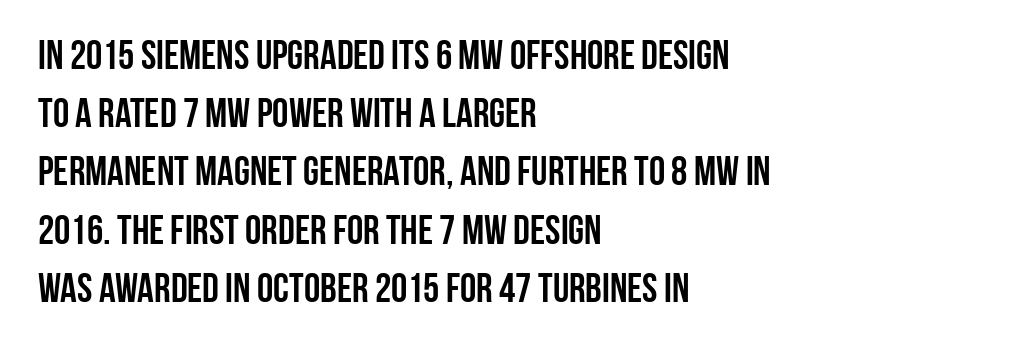
{"serif": "no", "italic": "no", "width": "condensed", "stroke_contrast": "low", "x_height": "large", "monospaced": "no", "underline": "no", "align": "left", "line_spacing": "normal", "line_spacing_ratio": 1.42, "letter_spacing": "normal", "letter_spacing_em": 0.0, "glyph_px": 41}
